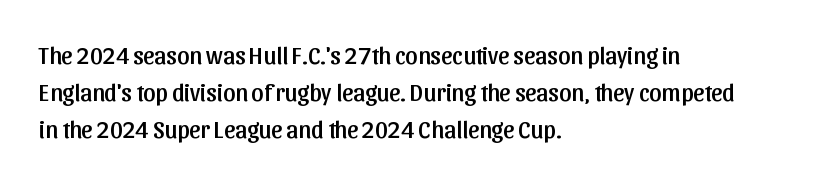
{"italic": "no", "underline": "no", "align": "left", "line_spacing": "normal", "line_spacing_ratio": 1.54, "letter_spacing": "normal", "letter_spacing_em": 0.0, "glyph_px": 24}
